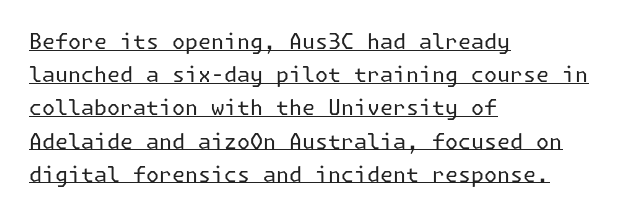
The image shows 21 px text type, upright; set left-aligned, normal line spacing (1.58x), normal letter spacing, underlined.
